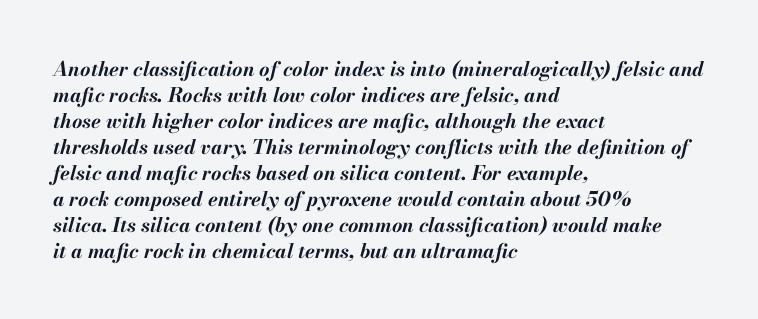
The image shows 20 px bold type, italic (leaning right); set left-aligned, normal line spacing (1.3x), normal letter spacing, not underlined.
